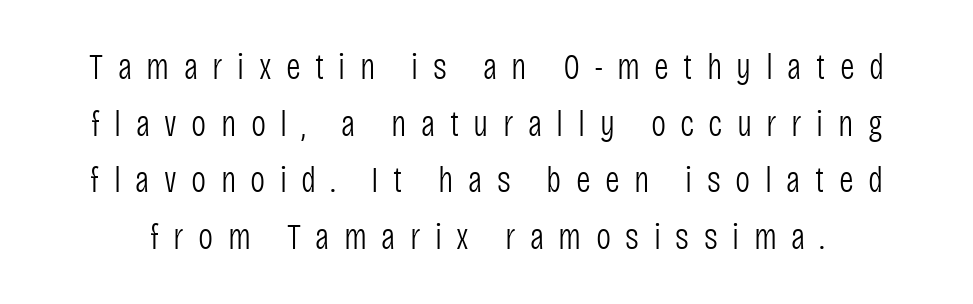
The image shows 36 px light, condensed sans-serif type, upright; set normal line spacing (1.57x), unusually wide letter spacing (+0.4 em), not underlined; low stroke contrast and a large x-height.
